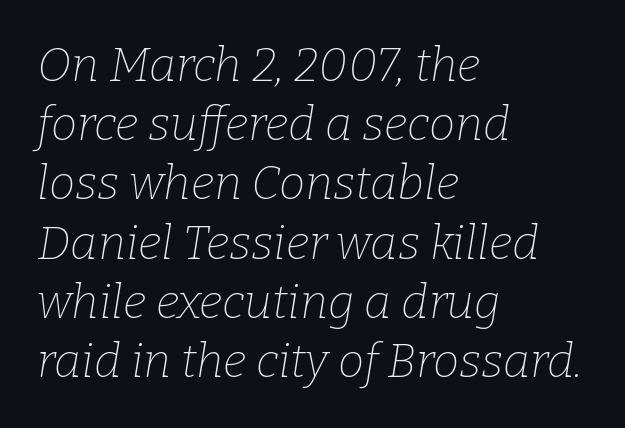
Is the type heavy? It reads as light-to-regular instead. Students, note that the glyphs here touch the page at normal intervals. Descenders hang freely into open space. This sample keeps an unexceptional amount of space between lines. This sample uses a serif face. The rendering uses natural spacing where letterforms have individual widths.
